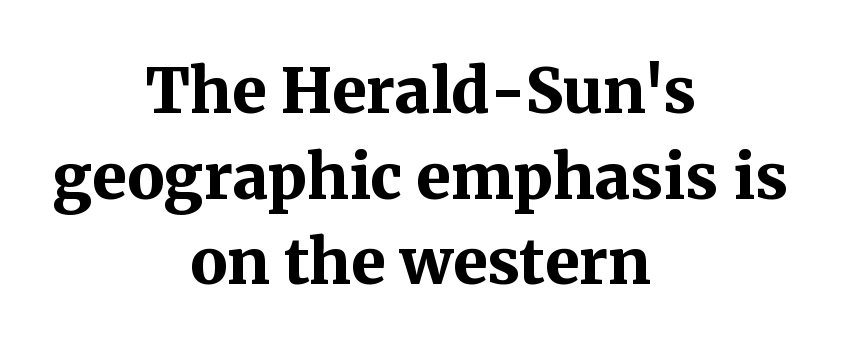
Q: Is the text bold? A: Yes.
Q: Is the text italic (slanted)? A: No, it is upright.
Q: Is the typeface a serif or a sans-serif typeface? A: Serif.
Q: Is the text underlined? A: No.
Q: How is the paragraph aligned? A: Centered.
Q: Is the spacing between letters normal or unusually wide? A: Normal.
Q: Is the spacing between lines tight, normal or loose? A: Normal.
Q: Width (condensed, normal, or wide)? A: Normal.
Q: Stroke contrast? A: Medium.
Q: x-height? A: Medium.
Q: Monospaced? A: No.
